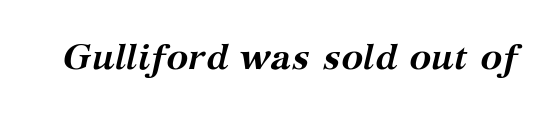
How heavy is the stroke? Heavy — this is a bold. This is serif lettering, the kind often seen in printed books. The specimen reads as italic at a glance. Spacing between characters is what you'd get straight out of the box. Plain, unruled lines of type. Note the varied advance widths — an 'i' is clearly narrower than an 'm'.
